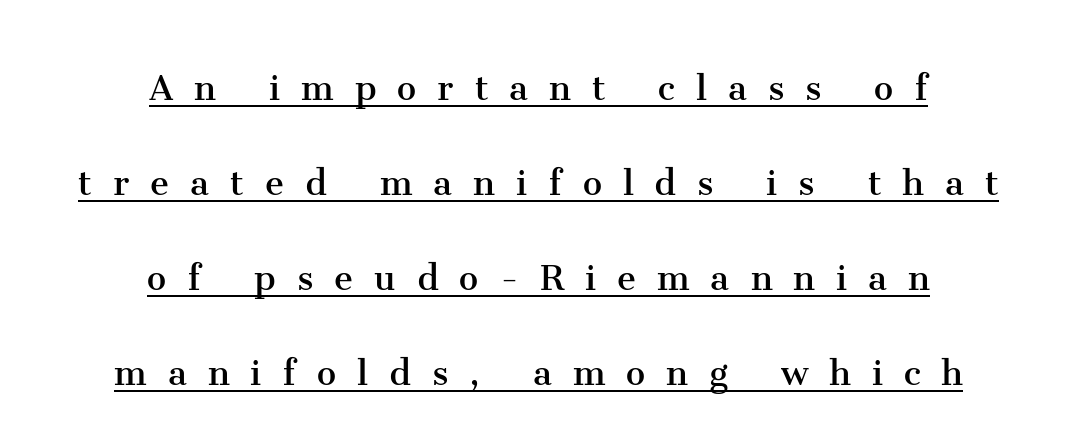
Q: Is the text bold? A: No.
Q: Is the text italic (slanted)? A: No, it is upright.
Q: Is the typeface a serif or a sans-serif typeface? A: Serif.
Q: Is the text underlined? A: Yes.
Q: How is the paragraph aligned? A: Centered.
Q: Is the spacing between letters normal or unusually wide? A: Unusually wide.
Q: Is the spacing between lines tight, normal or loose? A: Loose.
Q: Width (condensed, normal, or wide)? A: Normal.
Q: Stroke contrast? A: Medium.
Q: x-height? A: Medium.
Q: Monospaced? A: No.
